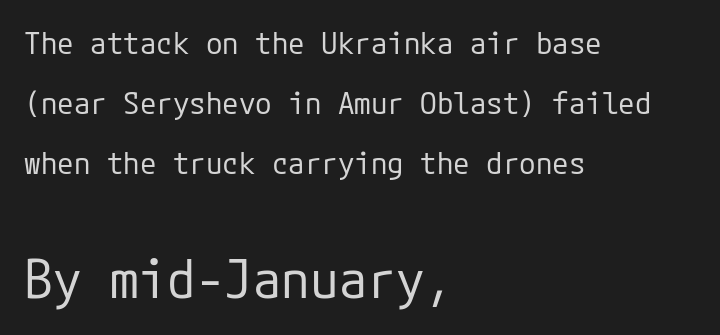
Q: Is the text bold? A: No.
Q: Is the text italic (slanted)? A: No, it is upright.
Q: Is the typeface a serif or a sans-serif typeface? A: Sans-serif.
Q: Is the text underlined? A: No.
Q: How is the paragraph aligned? A: Left-aligned.
Q: Is the spacing between letters normal or unusually wide? A: Normal.
Q: Is the spacing between lines tight, normal or loose? A: Loose.
Q: Which block of text is set in a larger size, the first (top) or the second (bottom)? A: The second (bottom) one.
Q: Width (condensed, normal, or wide)? A: Normal.
Q: Stroke contrast? A: Low.
Q: x-height? A: Medium.
